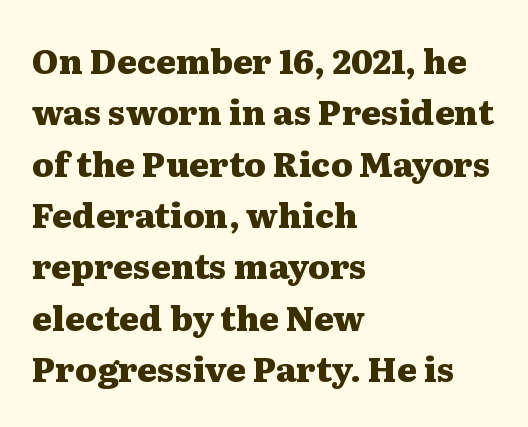
The image shows 34 px heavy, wide serif type, upright; set left-aligned, normal line spacing (1.51x), normal letter spacing, not underlined; medium stroke contrast and a medium x-height.
